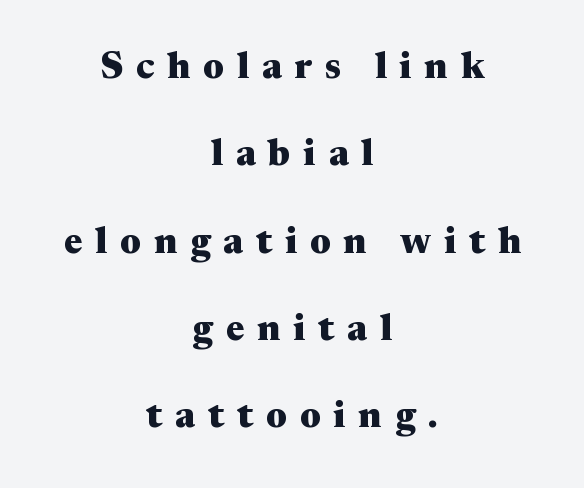
These lines are composed in type with serifs. In terms of letterspacing, this is a distinctly airy, spread setting. In terms of posture, this sample is upright. In terms of weight, the rendering is a true, heavy bold.
